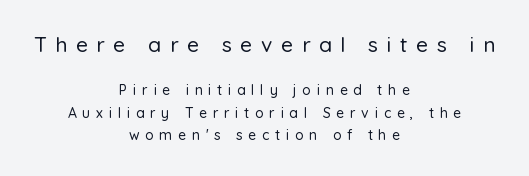
The image shows 21 px text type, upright; set centered, normal line spacing (1.6x), unusually wide letter spacing (+0.41 em), not underlined; the first (top) block is 1.5x larger.
